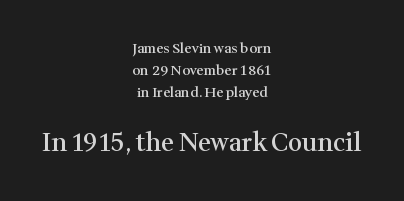
Q: Is the text bold? A: Semi-bold.
Q: Is the text italic (slanted)? A: No, it is upright.
Q: Is the text underlined? A: No.
Q: How is the paragraph aligned? A: Centered.
Q: Is the spacing between letters normal or unusually wide? A: Normal.
Q: Is the spacing between lines tight, normal or loose? A: Normal.
Q: Which block of text is set in a larger size, the first (top) or the second (bottom)? A: The second (bottom) one.
